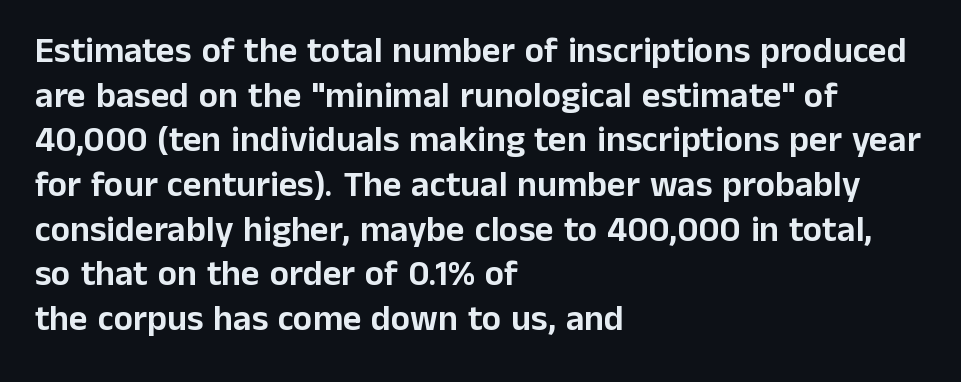
{"serif": "no", "italic": "no", "width": "normal", "stroke_contrast": "low", "x_height": "medium", "monospaced": "no", "underline": "no", "align": "left", "line_spacing_ratio": 1.24, "letter_spacing": "normal", "letter_spacing_em": 0.0, "glyph_px": 36}
